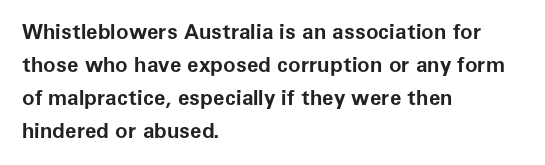
The sample has been set heavy, in full bold. Any mark beneath the type? The region is blank. The ragged edge is on the right, which tells us the setting is flush left. This sample uses plain, unmodified letter spacing. Posture: vertical. Does the leading feel generous? No, just average.
